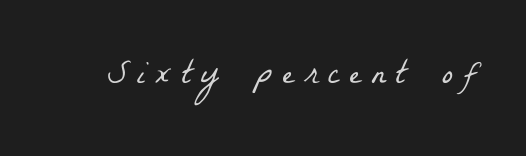
Only glyphs here, with clear space below each row. Caption: expanded tracking, letters set apart. Examine the stroke ends and you'll spot serifs. Bold? No — there's no thickening of the strokes. This sample has the flowing, uneven cadence of proportional lettering.
